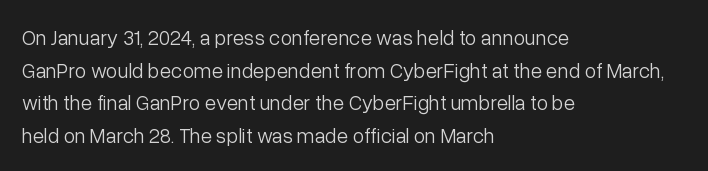
Q: Is the text bold? A: No.
Q: Is the text italic (slanted)? A: No, it is upright.
Q: Is the text underlined? A: No.
Q: How is the paragraph aligned? A: Left-aligned.
Q: Is the spacing between letters normal or unusually wide? A: Normal.
Q: Is the spacing between lines tight, normal or loose? A: Normal.
